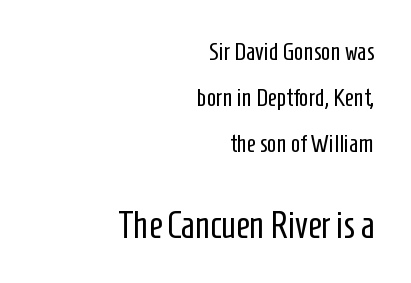
Character widths vary here, with narrow letters taking less room than wide ones. If you squint, the bottom block still reads clearly — it's the larger of the two. Teacher's note: observe the even right margin — that is flush-right alignment. If you drew a line through each stem, it would be perfectly vertical.
